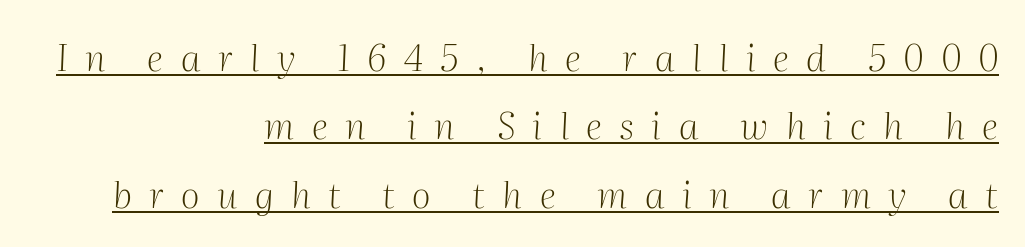
{"serif": "yes", "italic": "yes", "lean": "right", "slant_degrees": 2, "bold": "no", "weight": "light", "width": "normal", "stroke_contrast": "medium", "x_height": "medium", "monospaced": "no", "underline": "yes", "align": "right", "line_spacing_ratio": 1.85, "letter_spacing": "wide", "letter_spacing_em": 0.47, "glyph_px": 37}
